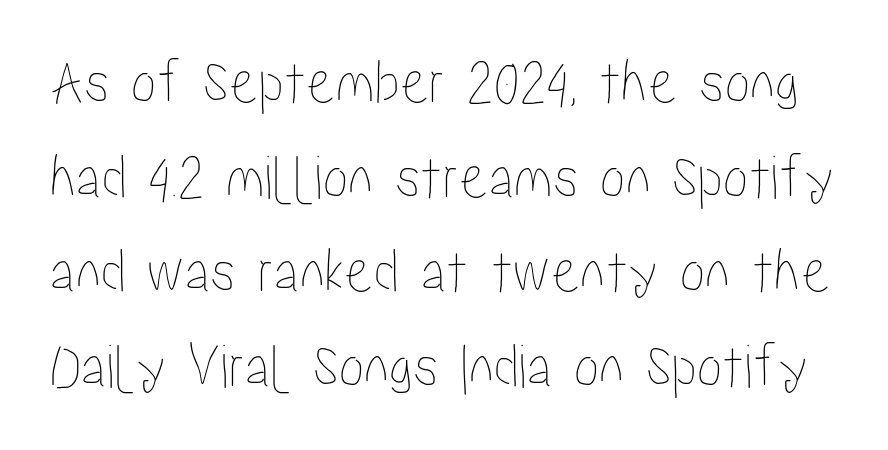
The tracking reads as untouched default to a designer's eye. The baseline area is clear. Regular leading. Character widths vary here, with narrow letters taking less room than wide ones.
